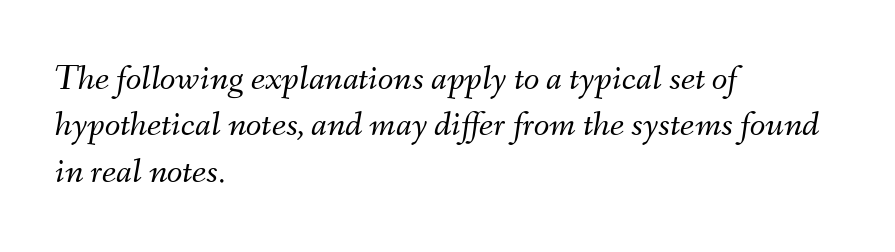
{"italic": "yes", "lean": "right", "slant_degrees": 9, "bold": "no", "weight": "light", "width": "normal", "stroke_contrast": "medium", "x_height": "small", "monospaced": "no", "underline": "no", "align": "left", "line_spacing": "normal", "line_spacing_ratio": 1.29, "letter_spacing": "normal", "letter_spacing_em": 0.0, "glyph_px": 36}
